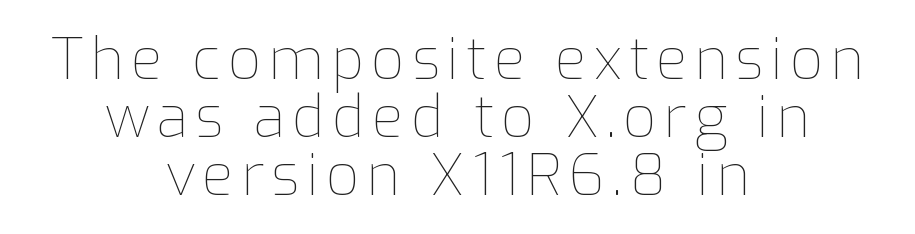
The image shows 58 px thin type, upright; set centered, tight line spacing (1.0x), not underlined; low stroke contrast and a medium x-height.
